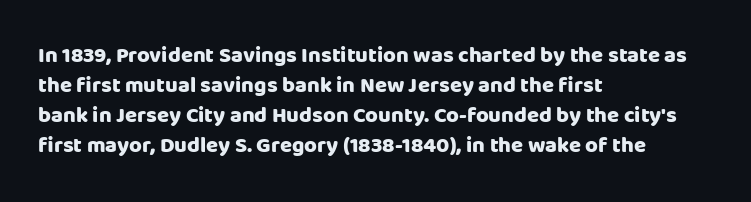
{"italic": "no", "bold": "yes", "underline": "no", "align": "left", "line_spacing": "normal", "line_spacing_ratio": 1.37, "letter_spacing": "normal", "letter_spacing_em": 0.0, "glyph_px": 22}
